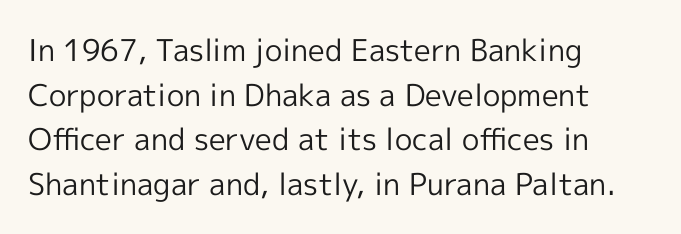
A typesetter would call this proportional, since set widths differ per character. Here the glyphs are tracked normally, forming tight word shapes. Serifs: no, the terminals of the letterforms are clean. This is the regular roman posture of the typeface. The font is comparable to plain body text, perhaps lighter.
